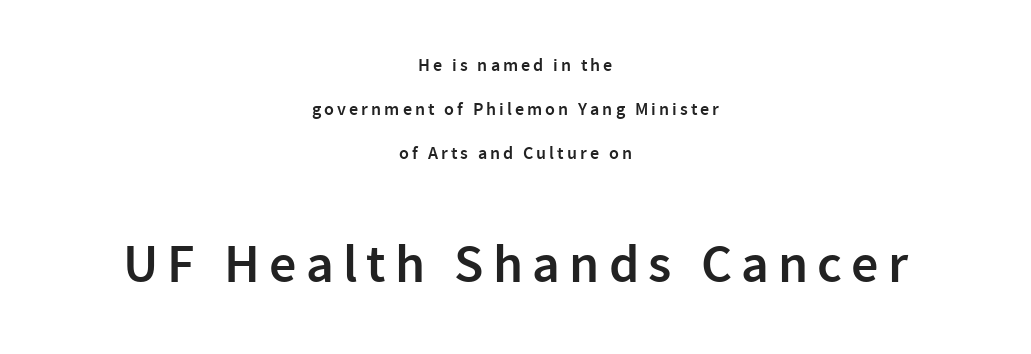
Underlining? Definitely not there. Strokes here are thickened, but only to semibold level. The lettering holds an erect, upright posture throughout. Varying glyph widths throughout — classic text-font behaviour. Scale increases going downward across the two blocks. Notice the wide empty band between every row — that's loose leading.
